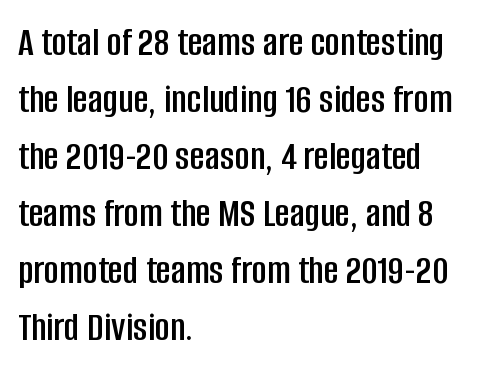
The image shows 41 px condensed sans-serif type, upright; set left-aligned, normal line spacing (1.39x), normal letter spacing, not underlined; low stroke contrast and a large x-height.
